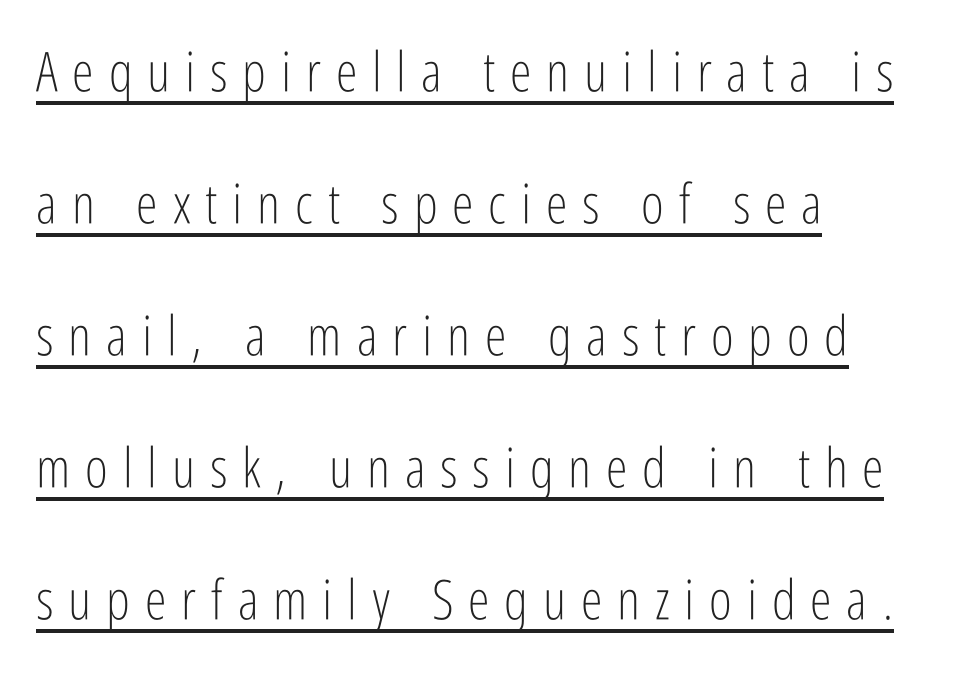
The image shows 55 px light, condensed sans-serif type, upright; set left-aligned, loose line spacing (2.4x), unusually wide letter spacing (+0.27 em), underlined; low stroke contrast and a medium x-height.
